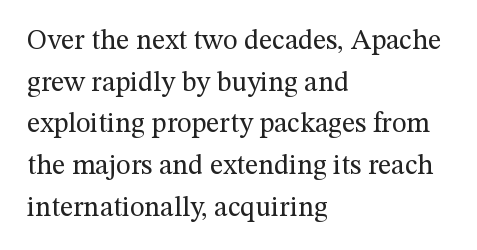
{"serif": "yes", "italic": "no", "bold": "no", "weight": "regular", "width": "normal", "stroke_contrast": "medium", "x_height": "medium", "monospaced": "no", "underline": "no", "align": "left", "line_spacing": "normal", "line_spacing_ratio": 1.49, "letter_spacing": "normal", "letter_spacing_em": 0.0, "glyph_px": 28}
